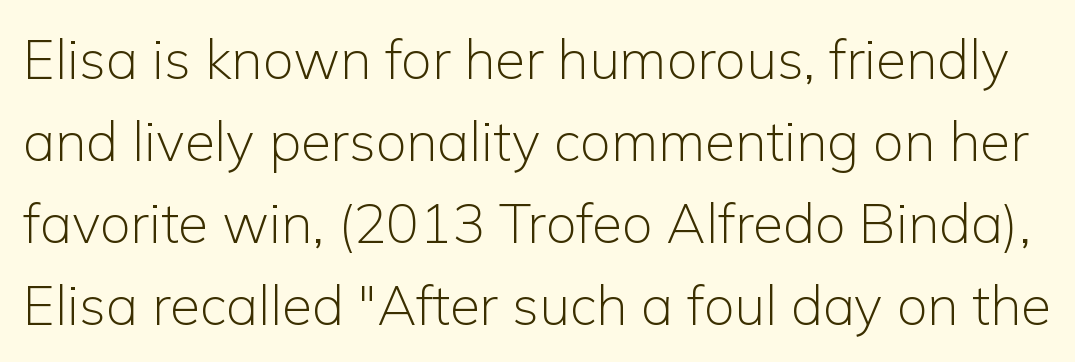
The image shows 55 px light sans-serif type, upright; set normal line spacing (1.49x), normal letter spacing, not underlined; low stroke contrast and a medium x-height.
